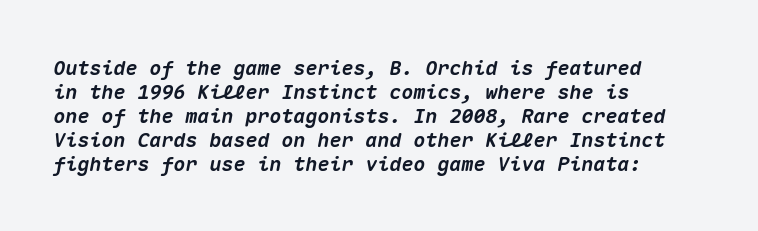
Q: Is the text bold? A: Yes.
Q: Is the text italic (slanted)? A: Yes, it leans right by about 10 degrees.
Q: Is the text underlined? A: No.
Q: How is the paragraph aligned? A: Left-aligned.
Q: Is the spacing between letters normal or unusually wide? A: Normal.
